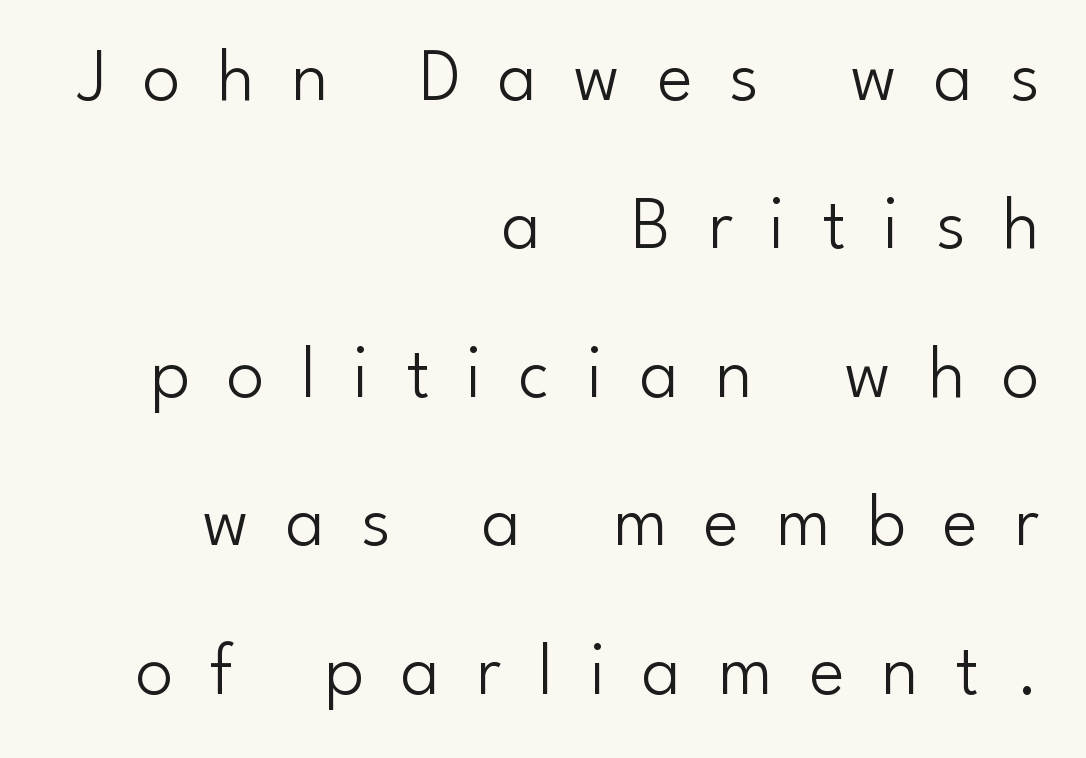
The image shows 75 px light sans-serif type, upright; set right-aligned, loose line spacing (1.98x), unusually wide letter spacing (+0.49 em), not underlined; low stroke contrast and a small x-height.
